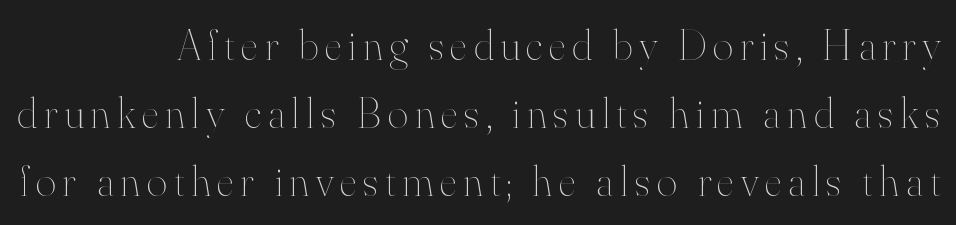
{"italic": "no", "bold": "no", "weight": "thin", "width": "normal", "stroke_contrast": "high", "x_height": "small", "monospaced": "no", "underline": "no", "align": "right", "line_spacing": "normal", "line_spacing_ratio": 1.55, "glyph_px": 44}
